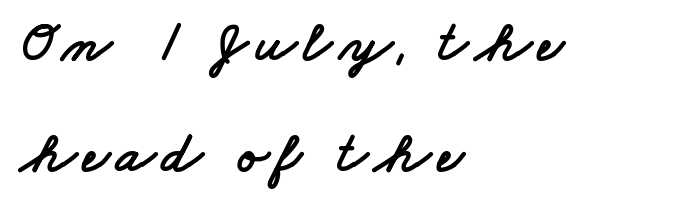
Does the leading feel generous? Absolutely, it's lavish. Each letter keeps its own natural width here, so spacing adapts to shape. Horizontally, the lines are justified to the leading edge only. Check under the words: just untouched page. Grotesque or geometric, the face here clearly has no serifs.
